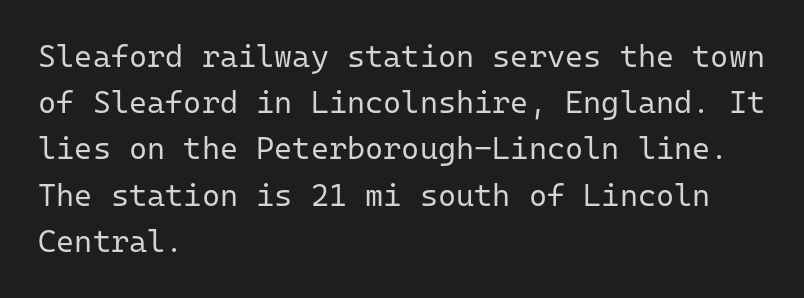
The image shows 31 px regular-weight sans-serif type, upright, monospaced; set left-aligned, normal line spacing (1.49x), normal letter spacing, not underlined; low stroke contrast and a medium x-height.
